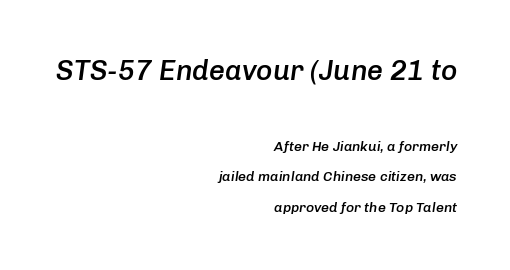
Q: Is the text bold? A: Semi-bold.
Q: Is the text italic (slanted)? A: Yes, it leans right by about 8 degrees.
Q: Is the text underlined? A: No.
Q: How is the paragraph aligned? A: Right-aligned.
Q: Is the spacing between letters normal or unusually wide? A: Normal.
Q: Is the spacing between lines tight, normal or loose? A: Loose.
Q: Which block of text is set in a larger size, the first (top) or the second (bottom)? A: The first (top) one.
Q: Width (condensed, normal, or wide)? A: Normal.
Q: Stroke contrast? A: Low.
Q: x-height? A: Medium.
Q: Monospaced? A: No.
